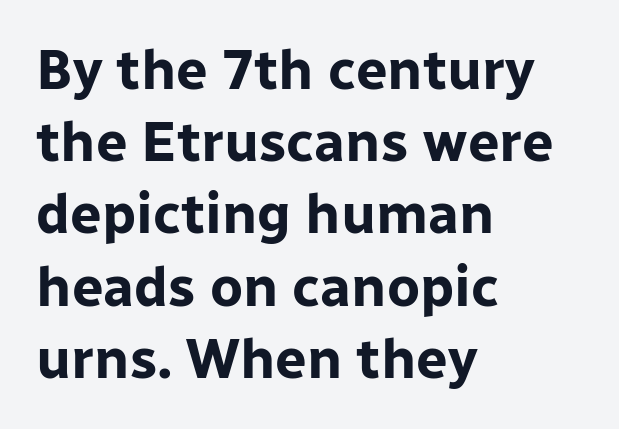
Q: Is the text bold? A: Yes.
Q: Is the text italic (slanted)? A: No, it is upright.
Q: Is the typeface a serif or a sans-serif typeface? A: Sans-serif.
Q: Is the text underlined? A: No.
Q: How is the paragraph aligned? A: Left-aligned.
Q: Is the spacing between letters normal or unusually wide? A: Normal.
Q: Is the spacing between lines tight, normal or loose? A: Normal.
Q: Width (condensed, normal, or wide)? A: Normal.
Q: Stroke contrast? A: Low.
Q: x-height? A: Medium.
Q: Monospaced? A: No.
